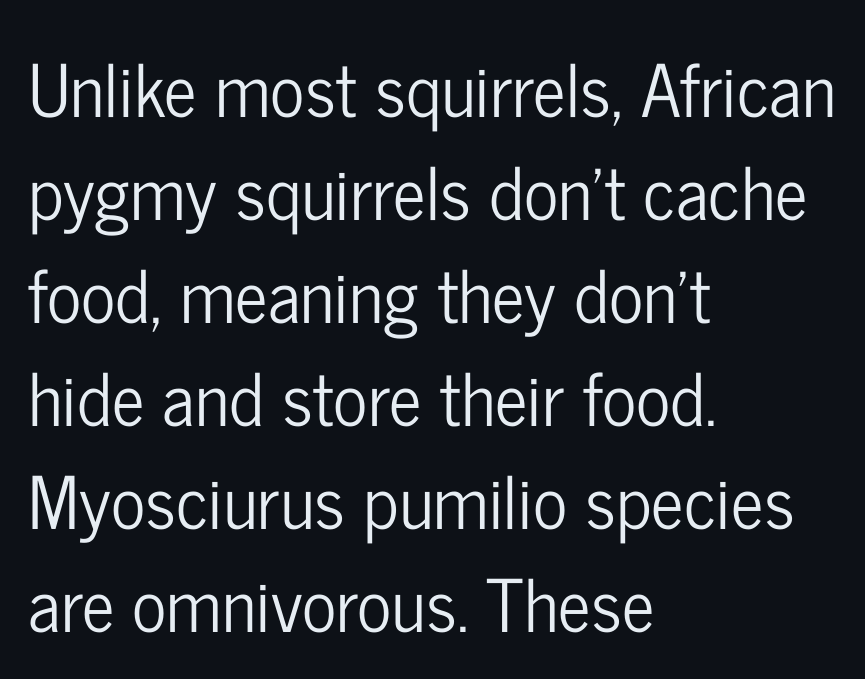
{"serif": "no", "italic": "no", "width": "condensed", "stroke_contrast": "low", "x_height": "medium", "monospaced": "no", "underline": "no", "align": "left", "line_spacing": "normal", "line_spacing_ratio": 1.43, "letter_spacing": "normal", "letter_spacing_em": 0.0, "glyph_px": 72}
